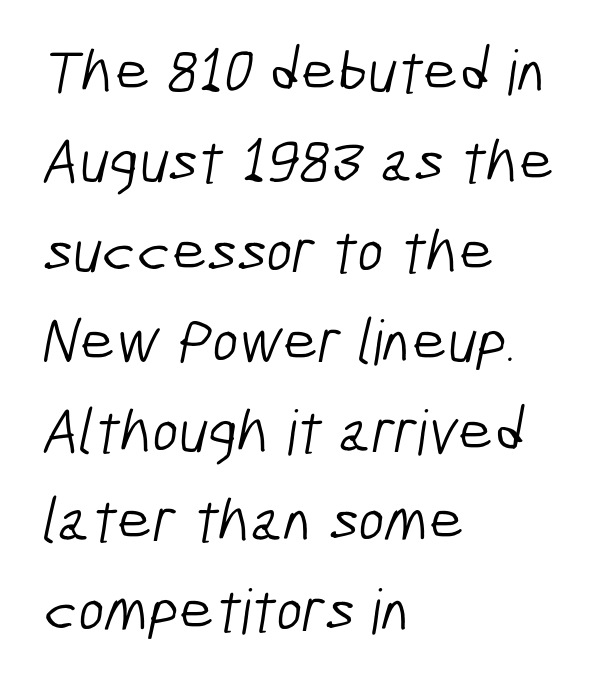
The image shows 62 px light, condensed sans-serif type; set left-aligned, normal line spacing (1.45x), normal letter spacing, not underlined; low stroke contrast and a medium x-height.
